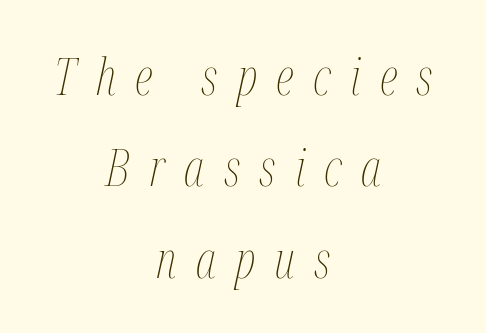
{"italic": "yes", "lean": "right", "slant_degrees": 12, "bold": "no", "weight": "thin", "width": "condensed", "stroke_contrast": "medium", "x_height": "medium", "monospaced": "no", "underline": "no", "align": "center", "line_spacing_ratio": 1.79, "letter_spacing": "wide", "letter_spacing_em": 0.38, "glyph_px": 51}
